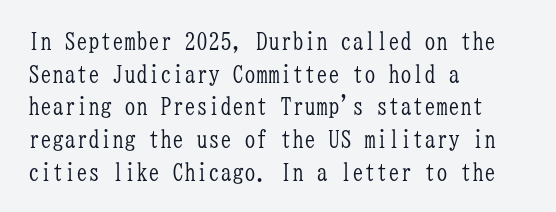
{"italic": "no", "bold": "no", "underline": "no", "align": "left", "line_spacing": "normal", "line_spacing_ratio": 1.36, "letter_spacing": "normal", "letter_spacing_em": 0.0, "glyph_px": 24}
